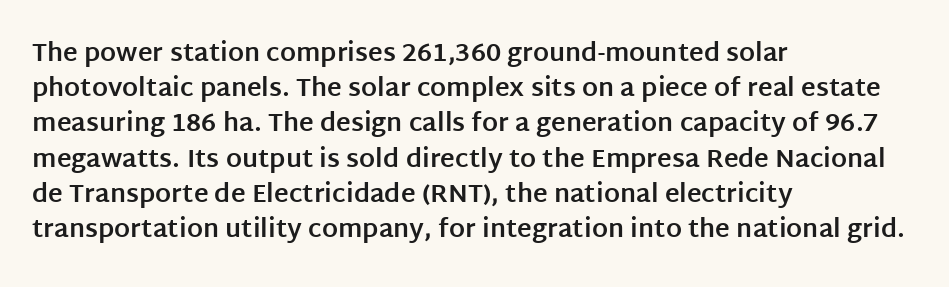
{"italic": "no", "bold": "yes", "underline": "no", "align": "left", "line_spacing": "normal", "line_spacing_ratio": 1.41, "letter_spacing": "normal", "letter_spacing_em": 0.0, "glyph_px": 25}
